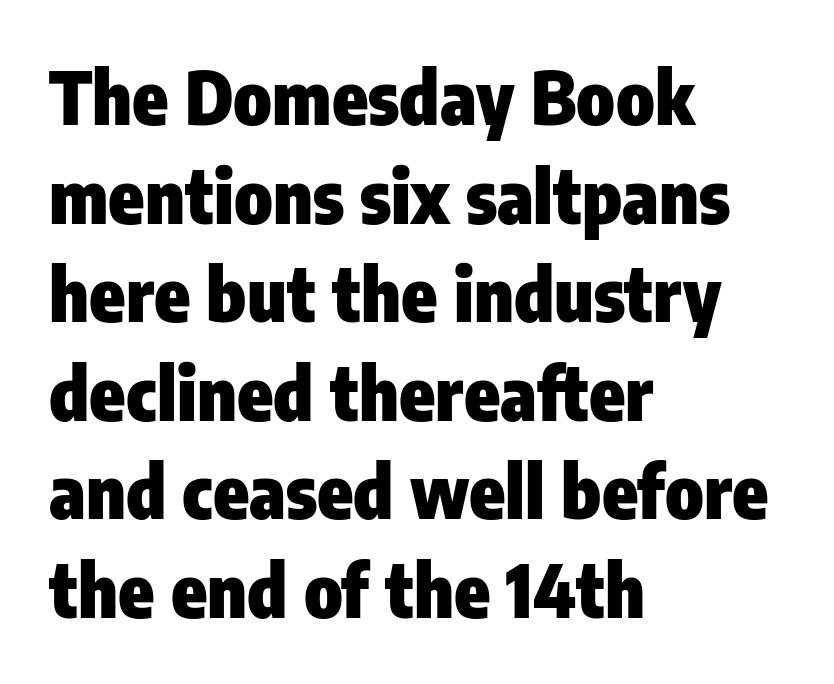
A normal amount of white space separates one row of letters from the next. Do the characters align in a grid? No, the font is proportional. The lines in this sample share a left origin and differ only in where they stop. The horizontal fit of the characters is conventional and even. A bare baseline throughout the passage.
